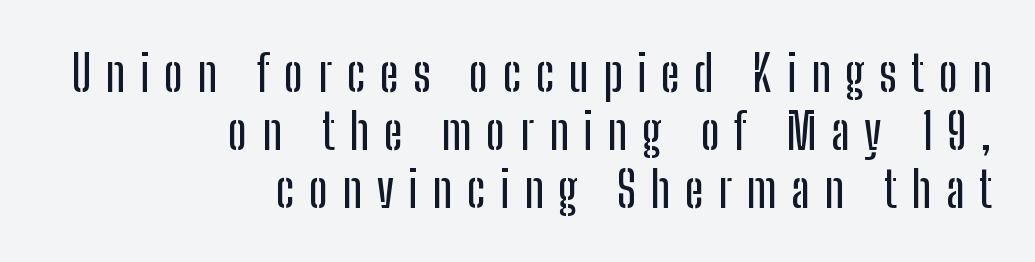
{"serif": "no", "italic": "no", "width": "condensed", "stroke_contrast": "low", "x_height": "medium", "monospaced": "no", "underline": "no", "align": "right", "line_spacing_ratio": 1.18, "letter_spacing": "wide", "letter_spacing_em": 0.3, "glyph_px": 49}
